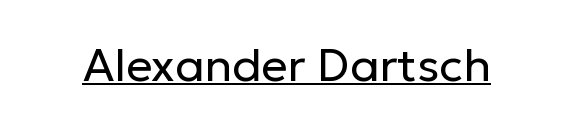
The weight tops out at a normal text grade. Quick note: underline on. Inter-character spacing is left at the font's built-in metrics. The letters stand upright; this is a roman face. The face used here is a sans, in the tradition of grotesques and geometrics.
